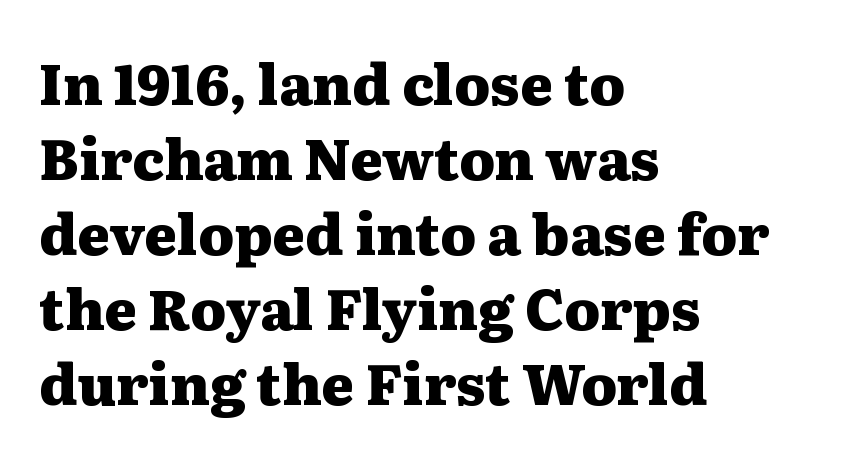
Q: Is the text bold? A: Yes.
Q: Is the text italic (slanted)? A: No, it is upright.
Q: Is the typeface a serif or a sans-serif typeface? A: Serif.
Q: Is the text underlined? A: No.
Q: How is the paragraph aligned? A: Left-aligned.
Q: Is the spacing between letters normal or unusually wide? A: Normal.
Q: Is the spacing between lines tight, normal or loose? A: Normal.
Q: Width (condensed, normal, or wide)? A: Wide.
Q: Stroke contrast? A: Medium.
Q: x-height? A: Medium.
Q: Monospaced? A: No.
